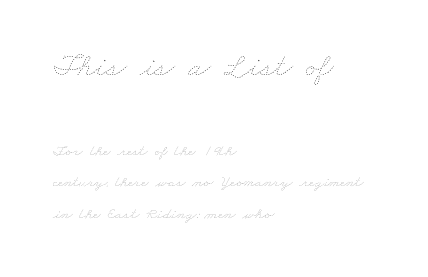
The image shows 33 px thin, wide type; set left-aligned, loose line spacing (1.96x), normal letter spacing, not underlined; the first (top) block is 2.06x larger; low stroke contrast and a small x-height.
